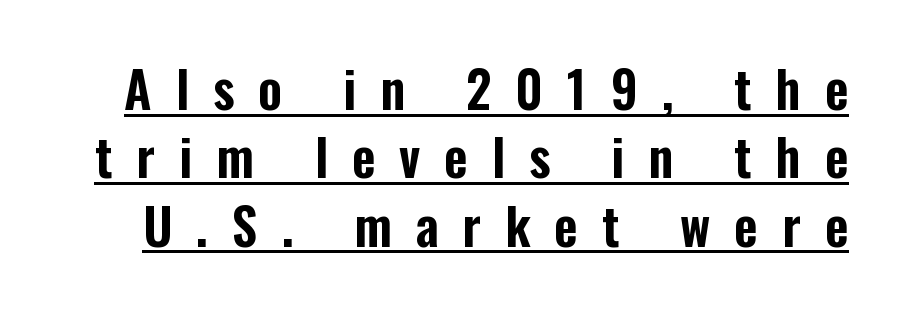
{"serif": "no", "italic": "no", "width": "condensed", "stroke_contrast": "low", "x_height": "medium", "monospaced": "no", "underline": "yes", "line_spacing": "normal", "line_spacing_ratio": 1.34, "letter_spacing": "wide", "letter_spacing_em": 0.47, "glyph_px": 51}
